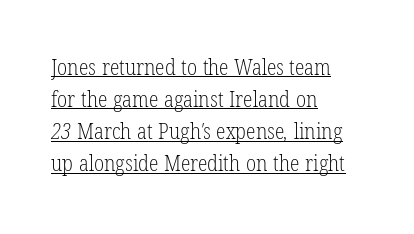
What decoration does the sample have? An underline. The rag falls on the right side of this text block. Regular leading. Short note: letters normally spaced. The face looks like a standard text weight, possibly lighter.
